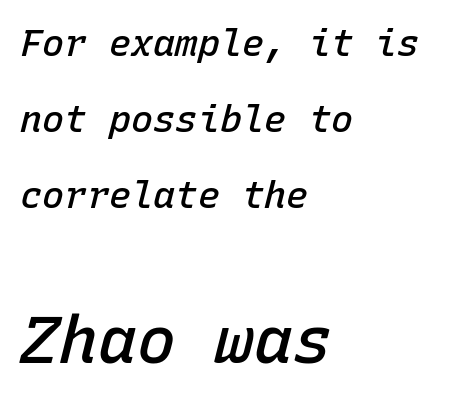
Q: Is the text bold? A: Semi-bold.
Q: Is the text italic (slanted)? A: Yes, it leans right by about 15 degrees.
Q: Is the text underlined? A: No.
Q: How is the paragraph aligned? A: Left-aligned.
Q: Is the spacing between letters normal or unusually wide? A: Normal.
Q: Is the spacing between lines tight, normal or loose? A: Loose.
Q: Which block of text is set in a larger size, the first (top) or the second (bottom)? A: The second (bottom) one.
Q: Width (condensed, normal, or wide)? A: Normal.
Q: Stroke contrast? A: Low.
Q: x-height? A: Medium.
Q: Monospaced? A: Yes.
